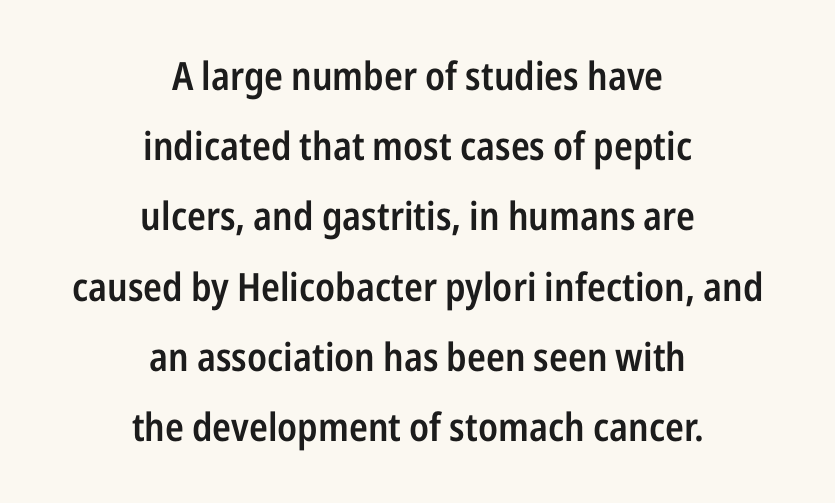
Look at the bottom of the vertical strokes: they stop flat, with no serifs. The specimen reads as upright at a glance. How heavy is the stroke? Medium-heavy — a semibold, shy of bold. You could not count columns in this text — the font is proportionally spaced. Each row of text sits above clean, open space. Layout note: lines centered.
